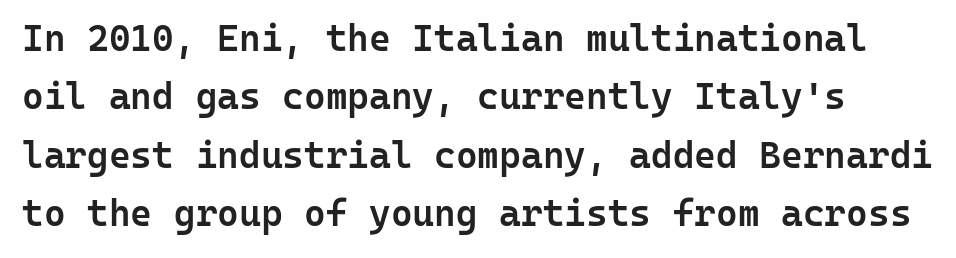
The glyphs have the mass of a demibold cut, below bold. The area under the type is left untouched. This rendering leaves character spacing at its baseline value. Unlike a traditional serif, this face leaves its strokes unadorned. What's the leading like? Ordinary, nothing unusual. This is roman type, the default non-slanted kind.
